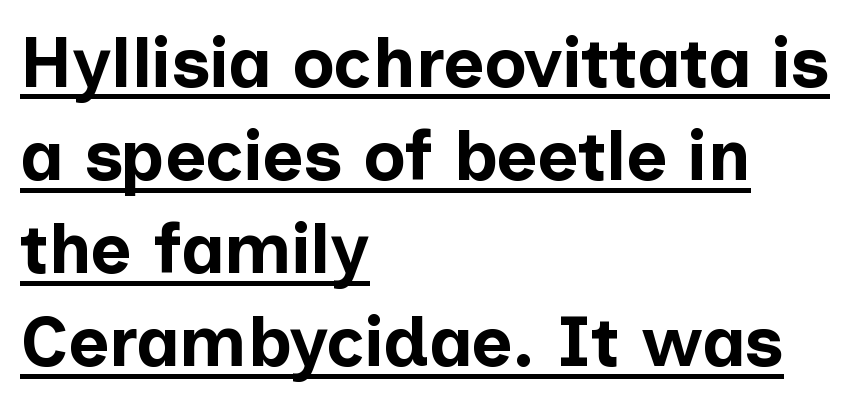
Q: Is the text bold? A: Yes.
Q: Is the text italic (slanted)? A: No, it is upright.
Q: Is the typeface a serif or a sans-serif typeface? A: Sans-serif.
Q: Is the text underlined? A: Yes.
Q: How is the paragraph aligned? A: Left-aligned.
Q: Is the spacing between letters normal or unusually wide? A: Normal.
Q: Is the spacing between lines tight, normal or loose? A: Normal.
Q: Width (condensed, normal, or wide)? A: Normal.
Q: Stroke contrast? A: Low.
Q: x-height? A: Medium.
Q: Monospaced? A: No.
